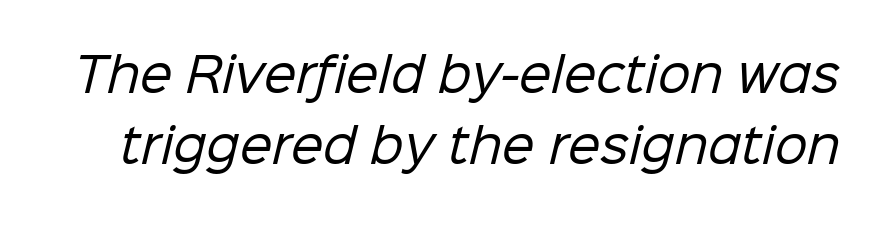
No heavy texture on the line: the type isn't bold. Any mark beneath the type? The region is blank. The passage shown stacks its lines at a standard gap. You could not count columns in this text — the font is proportionally spaced. Spacing between characters is what you'd get straight out of the box. I'd call this a sans setting — the letters go barefoot.
